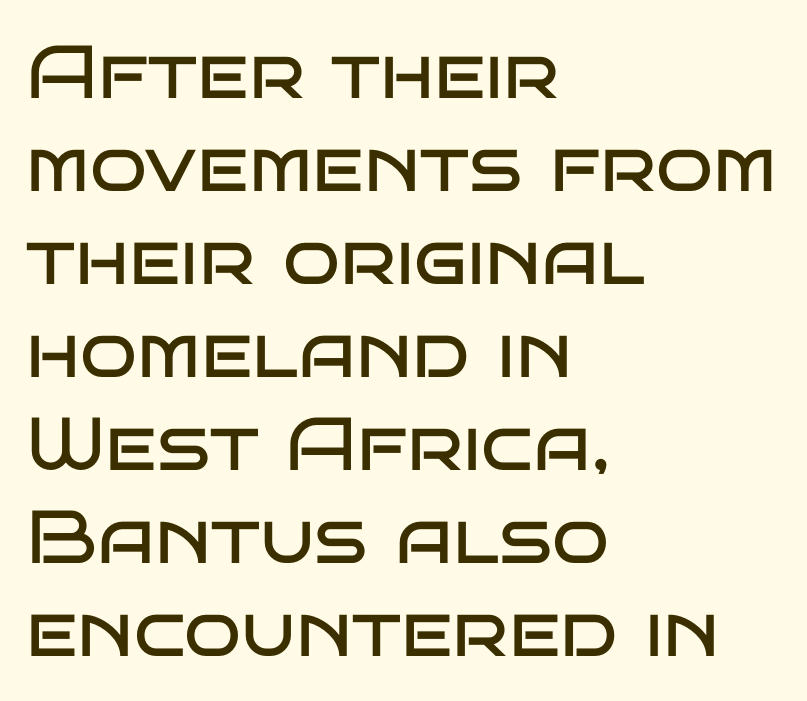
{"serif": "no", "italic": "no", "bold": "no", "weight": "regular", "width": "wide", "stroke_contrast": "low", "x_height": "large", "monospaced": "no", "underline": "no", "align": "left", "line_spacing_ratio": 1.24, "letter_spacing": "normal", "letter_spacing_em": 0.0, "glyph_px": 75}
